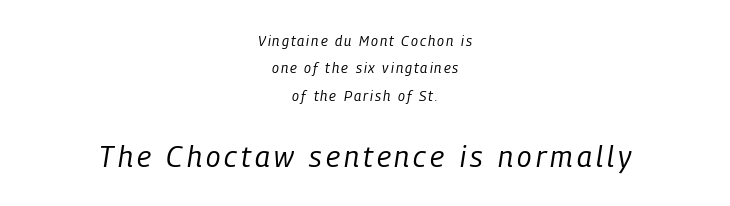
The image shows 29 px regular-weight, condensed type, italic (leaning right); set centered, loose line spacing (1.96x), not underlined; the second (bottom) block is 2.07x larger; low stroke contrast and a medium x-height.
